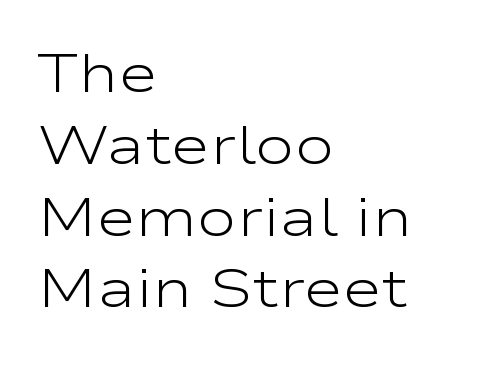
The image shows 54 px light, wide sans-serif type, upright; set left-aligned, normal line spacing (1.33x), normal letter spacing, not underlined; low stroke contrast and a medium x-height.
